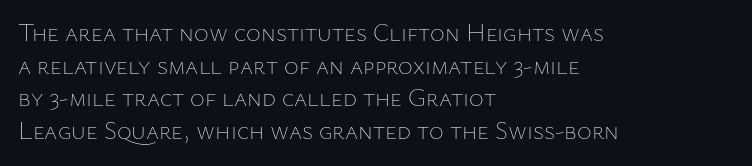
Q: Is the text bold? A: No.
Q: Is the text italic (slanted)? A: No, it is upright.
Q: Is the text underlined? A: No.
Q: How is the paragraph aligned? A: Left-aligned.
Q: Is the spacing between letters normal or unusually wide? A: Normal.
Q: Is the spacing between lines tight, normal or loose? A: Normal.
